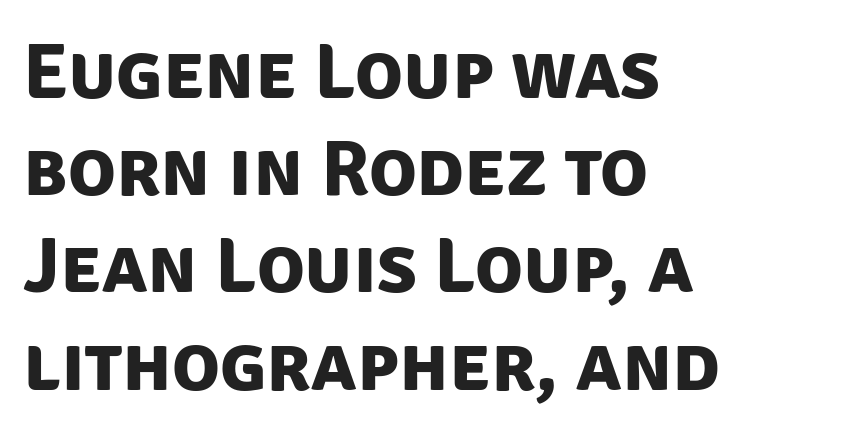
The image shows 79 px bold sans-serif type; set left-aligned, line spacing 1.23x, normal letter spacing, not underlined; low stroke contrast and a large x-height.
